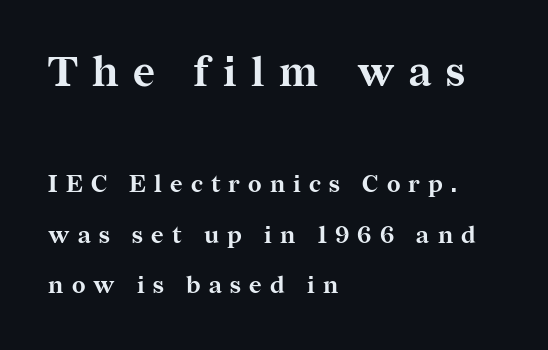
The image shows 42 px bold serif type, upright; set left-aligned, loose line spacing (2.11x), unusually wide letter spacing (+0.34 em), not underlined; the first (top) block is 1.75x larger; medium stroke contrast and a medium x-height.
